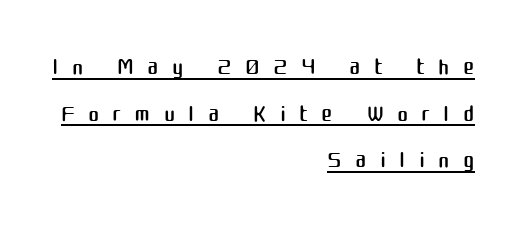
{"serif": "no", "italic": "no", "bold": "no", "weight": "regular", "width": "normal", "stroke_contrast": "medium", "x_height": "medium", "monospaced": "no", "underline": "yes", "align": "right", "line_spacing": "normal", "line_spacing_ratio": 1.37, "letter_spacing": "wide", "letter_spacing_em": 0.39, "glyph_px": 34}
